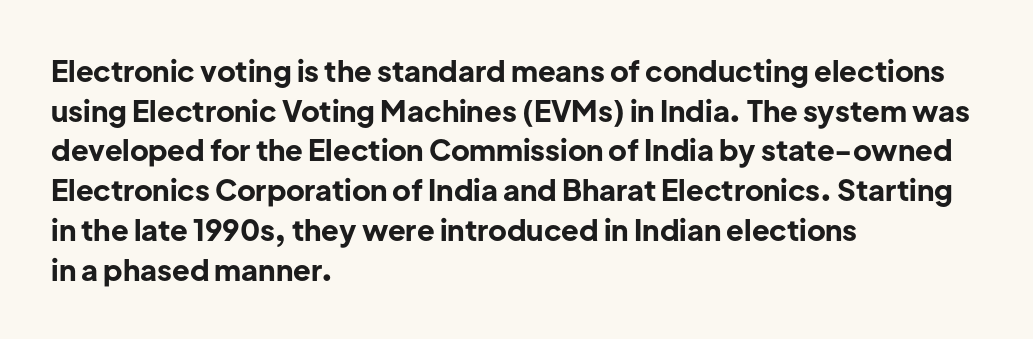
{"serif": "no", "italic": "no", "bold": "yes", "weight": "bold", "width": "normal", "stroke_contrast": "low", "x_height": "medium", "monospaced": "no", "underline": "no", "align": "left", "line_spacing": "normal", "line_spacing_ratio": 1.37, "letter_spacing": "normal", "letter_spacing_em": 0.0, "glyph_px": 29}
